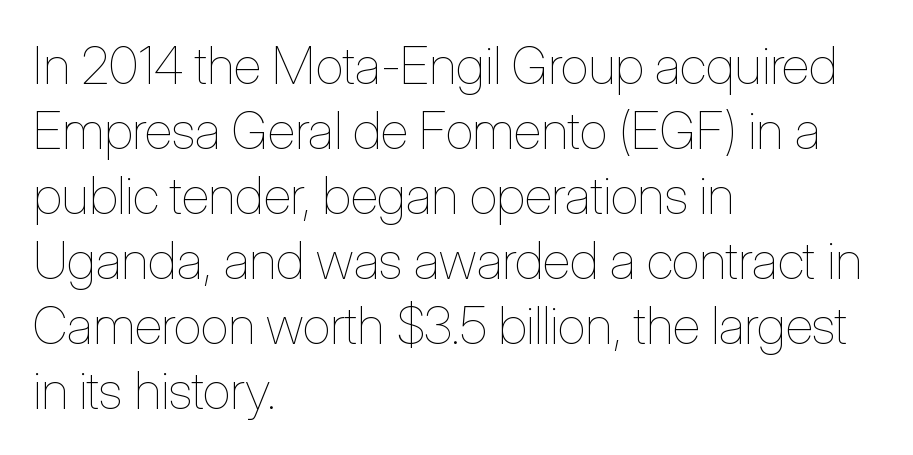
Compared with a typical body face, this is equally light or lighter still. You could call the tracking neutral — neither tight nor loose. Vertical strokes here are truly vertical. The baseline area is clear.
